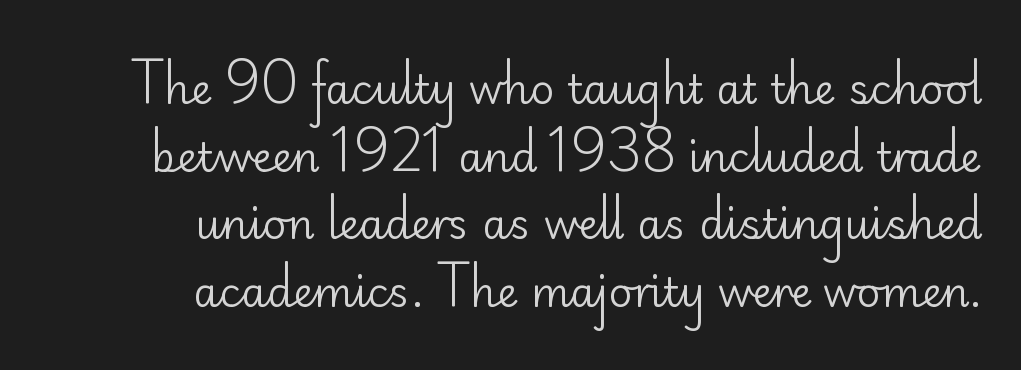
Honestly, the row spacing looks completely unremarkable. A typesetter would call this proportional, since set widths differ per character. All the whitespace from short lines collects on the left. Ordinary non-slanted type is in use. Are there feet on the stems? There aren't — it's a sans. No chunkiness to these letters — they're not bold.
